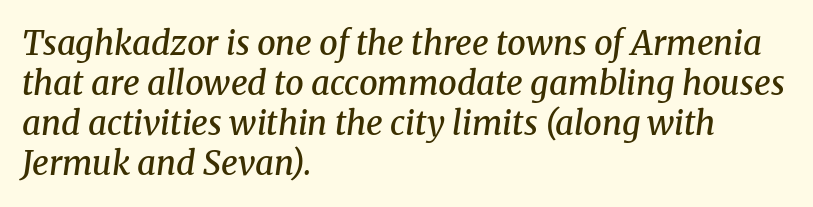
The image shows 33 px semibold serif type, italic (leaning right); set left-aligned, line spacing 1.21x, normal letter spacing, not underlined; medium stroke contrast and a medium x-height.
